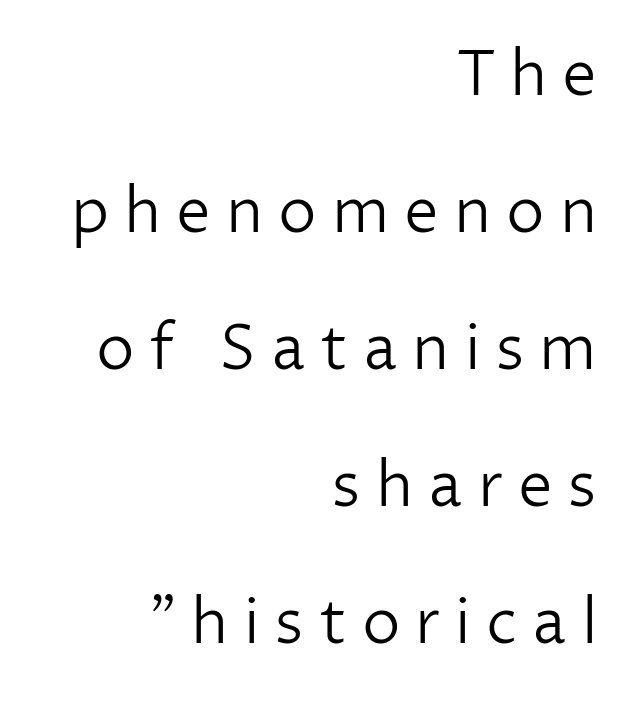
The image shows 62 px light sans-serif type, upright; set right-aligned, loose line spacing (2.21x), unusually wide letter spacing (+0.24 em), not underlined; low stroke contrast and a medium x-height.
